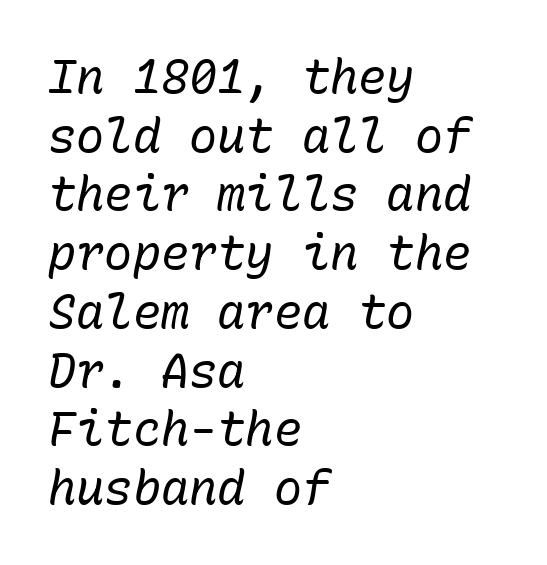
Each stroke keeps to a modest, everyday thickness or less. Compared with typical paragraphs, the rows here are spaced about the same. You can tell it's italic because the verticals aren't actually vertical. Characters follow at the spacing the type designer built in. Which margin do the lines hug? The left one — the right edge is uneven. Bare-footed words on every line.
